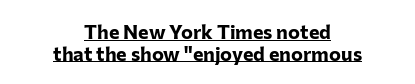
The image shows 20 px bold type, upright; set centered, tight line spacing (1.08x), normal letter spacing, underlined.
